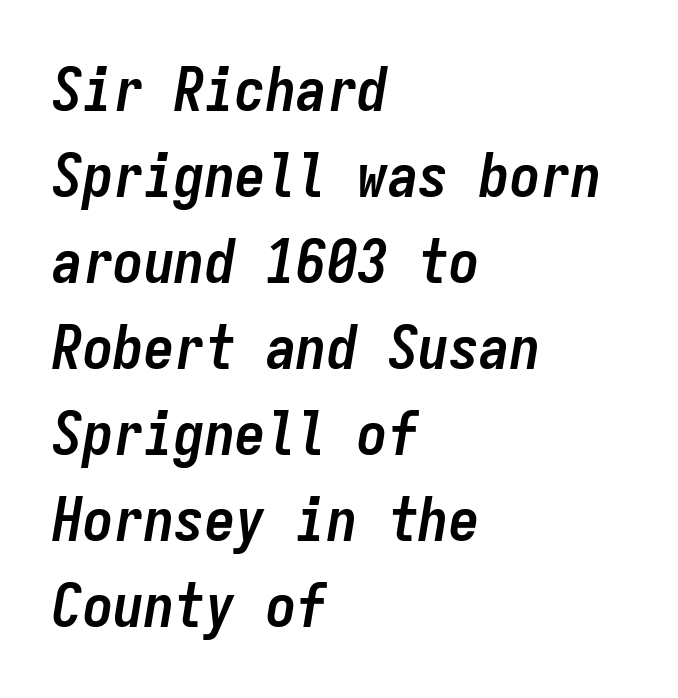
{"italic": "yes", "lean": "right", "slant_degrees": 9, "bold": "yes", "weight": "semibold", "width": "condensed", "stroke_contrast": "low", "x_height": "medium", "monospaced": "yes", "underline": "no", "align": "left", "line_spacing": "normal", "line_spacing_ratio": 1.41, "letter_spacing": "normal", "letter_spacing_em": 0.0, "glyph_px": 61}
